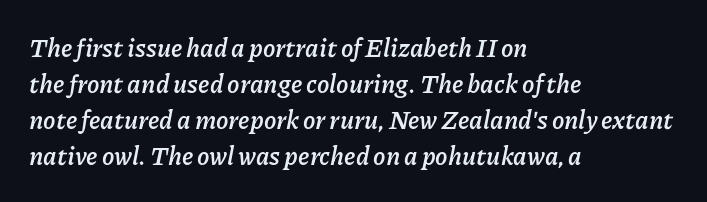
Q: Is the text bold? A: Yes.
Q: Is the text italic (slanted)? A: Yes, it leans right by about 11 degrees.
Q: Is the text underlined? A: No.
Q: How is the paragraph aligned? A: Left-aligned.
Q: Is the spacing between letters normal or unusually wide? A: Normal.
Q: Is the spacing between lines tight, normal or loose? A: Normal.
